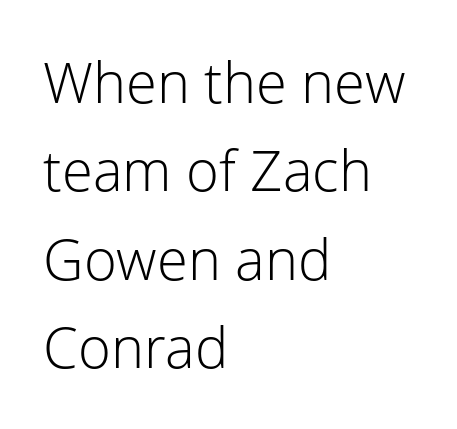
{"serif": "no", "italic": "no", "bold": "no", "weight": "light", "width": "normal", "stroke_contrast": "low", "x_height": "medium", "monospaced": "no", "underline": "no", "align": "left", "line_spacing": "normal", "line_spacing_ratio": 1.58, "letter_spacing": "normal", "letter_spacing_em": 0.0, "glyph_px": 56}
